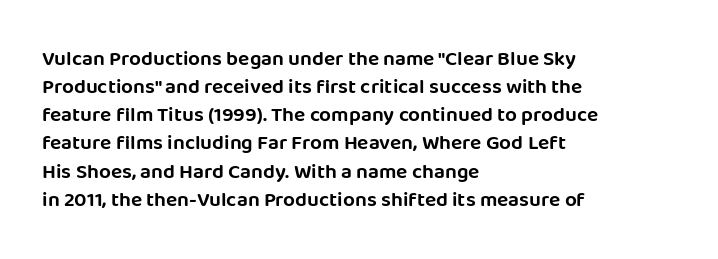
{"italic": "no", "underline": "no", "align": "left", "line_spacing": "normal", "line_spacing_ratio": 1.34, "letter_spacing": "normal", "letter_spacing_em": 0.0, "glyph_px": 21}
